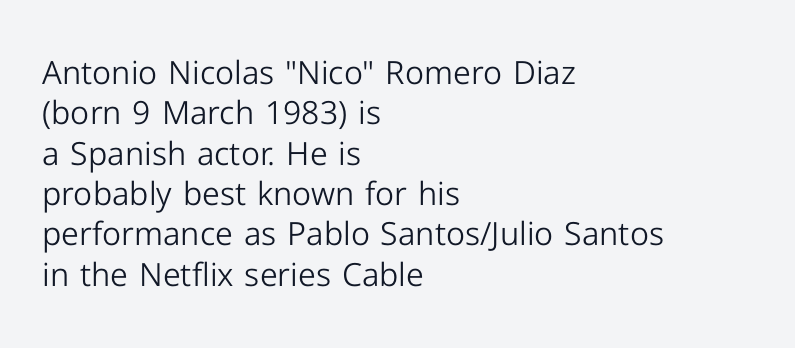
Q: Is the text bold? A: No.
Q: Is the text italic (slanted)? A: No, it is upright.
Q: Is the typeface a serif or a sans-serif typeface? A: Sans-serif.
Q: Is the text underlined? A: No.
Q: How is the paragraph aligned? A: Left-aligned.
Q: Is the spacing between letters normal or unusually wide? A: Normal.
Q: Is the spacing between lines tight, normal or loose? A: Normal.
Q: Width (condensed, normal, or wide)? A: Normal.
Q: Stroke contrast? A: Low.
Q: x-height? A: Medium.
Q: Monospaced? A: No.
